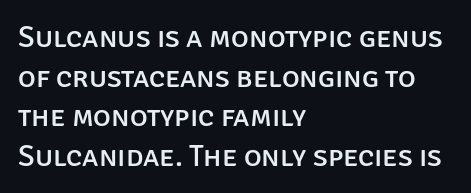
{"serif": "no", "italic": "no", "width": "normal", "stroke_contrast": "low", "x_height": "large", "monospaced": "no", "underline": "no", "align": "left", "line_spacing": "normal", "line_spacing_ratio": 1.32, "letter_spacing": "normal", "letter_spacing_em": 0.0, "glyph_px": 30}
